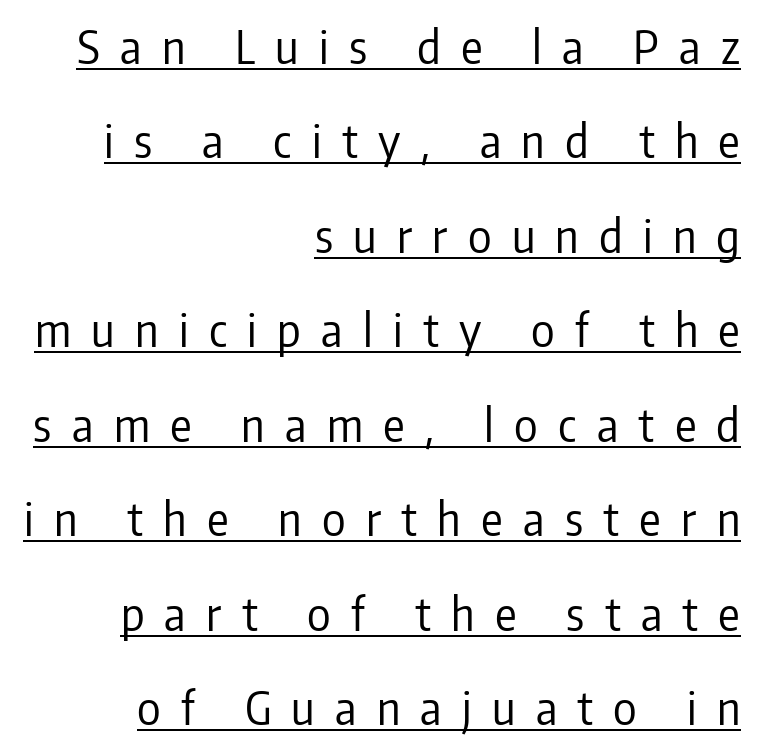
The image shows 45 px regular-weight, condensed sans-serif type, upright; set right-aligned, loose line spacing (2.1x), unusually wide letter spacing (+0.45 em), underlined; low stroke contrast and a medium x-height.
